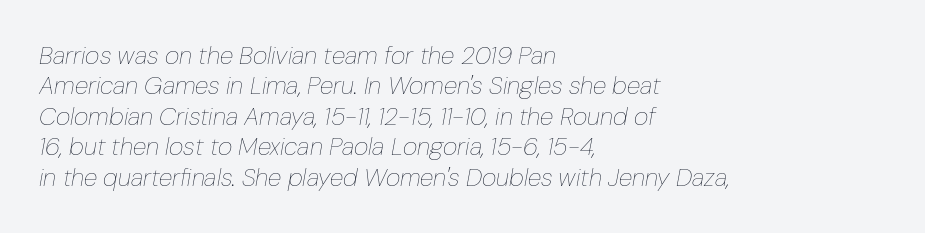
{"italic": "yes", "lean": "right", "slant_degrees": 10, "bold": "no", "underline": "no", "align": "left", "line_spacing_ratio": 1.22, "letter_spacing": "normal", "letter_spacing_em": 0.0, "glyph_px": 25}
